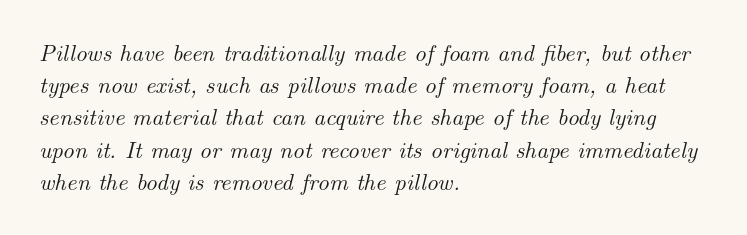
{"italic": "yes", "lean": "right", "slant_degrees": 14, "underline": "no", "align": "left", "line_spacing": "normal", "line_spacing_ratio": 1.4, "letter_spacing": "normal", "letter_spacing_em": 0.0, "glyph_px": 23}
